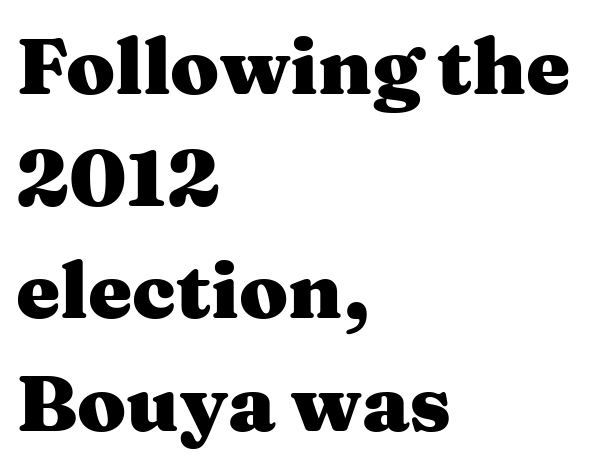
Q: Is the text bold? A: Yes.
Q: Is the text italic (slanted)? A: No, it is upright.
Q: Is the typeface a serif or a sans-serif typeface? A: Serif.
Q: Is the text underlined? A: No.
Q: How is the paragraph aligned? A: Left-aligned.
Q: Is the spacing between letters normal or unusually wide? A: Normal.
Q: Is the spacing between lines tight, normal or loose? A: Normal.
Q: Width (condensed, normal, or wide)? A: Wide.
Q: Stroke contrast? A: Medium.
Q: x-height? A: Medium.
Q: Monospaced? A: No.
